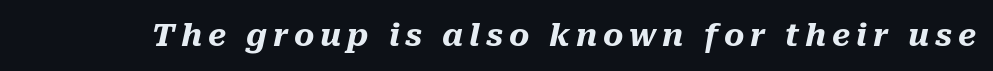
{"italic": "yes", "lean": "right", "slant_degrees": 10, "bold": "yes", "weight": "heavy", "width": "normal", "stroke_contrast": "medium", "x_height": "medium", "monospaced": "no", "underline": "no", "glyph_px": 31}
